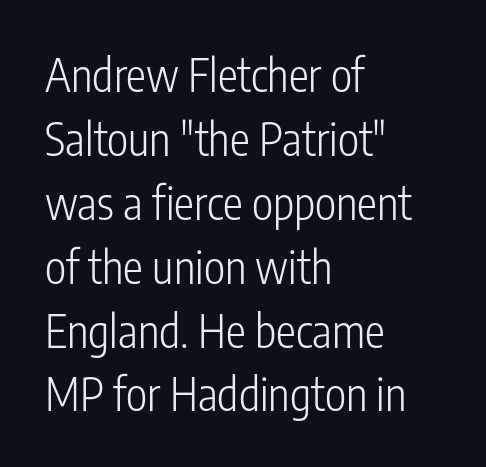
{"serif": "no", "italic": "no", "bold": "no", "weight": "light", "width": "condensed", "stroke_contrast": "low", "x_height": "medium", "monospaced": "no", "underline": "no", "align": "left", "line_spacing": "normal", "line_spacing_ratio": 1.42, "letter_spacing": "normal", "letter_spacing_em": 0.0, "glyph_px": 45}
